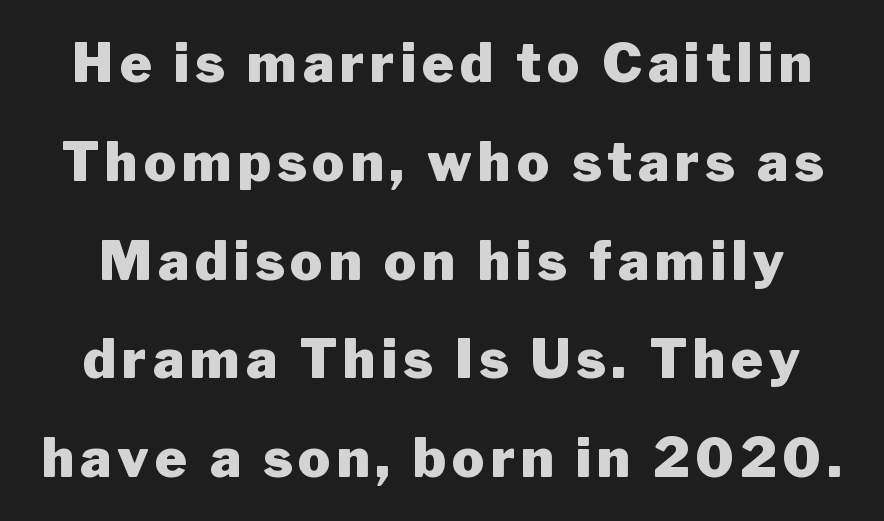
{"serif": "no", "italic": "no", "bold": "yes", "weight": "heavy", "width": "normal", "stroke_contrast": "low", "x_height": "medium", "monospaced": "no", "underline": "no", "line_spacing_ratio": 1.83, "glyph_px": 54}
